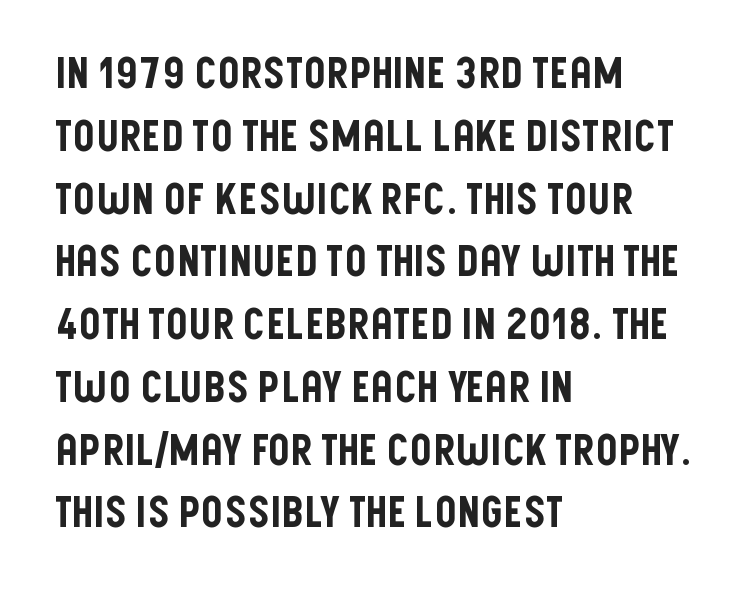
Q: Is the text italic (slanted)? A: No, it is upright.
Q: Is the typeface a serif or a sans-serif typeface? A: Sans-serif.
Q: Is the text underlined? A: No.
Q: How is the paragraph aligned? A: Left-aligned.
Q: Is the spacing between letters normal or unusually wide? A: Normal.
Q: Is the spacing between lines tight, normal or loose? A: Normal.
Q: Width (condensed, normal, or wide)? A: Condensed.
Q: Stroke contrast? A: Low.
Q: x-height? A: Large.
Q: Monospaced? A: No.
